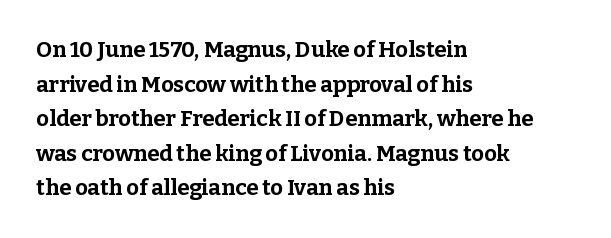
Q: Is the text bold? A: Yes.
Q: Is the text italic (slanted)? A: No, it is upright.
Q: Is the text underlined? A: No.
Q: How is the paragraph aligned? A: Left-aligned.
Q: Is the spacing between letters normal or unusually wide? A: Normal.
Q: Is the spacing between lines tight, normal or loose? A: Normal.
